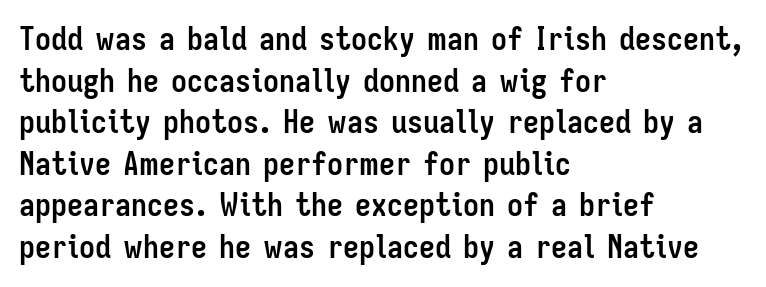
Q: Is the text bold? A: Yes.
Q: Is the text italic (slanted)? A: No, it is upright.
Q: Is the typeface a serif or a sans-serif typeface? A: Sans-serif.
Q: Is the text underlined? A: No.
Q: How is the paragraph aligned? A: Left-aligned.
Q: Is the spacing between letters normal or unusually wide? A: Normal.
Q: Is the spacing between lines tight, normal or loose? A: Normal.
Q: Width (condensed, normal, or wide)? A: Condensed.
Q: Stroke contrast? A: Low.
Q: x-height? A: Medium.
Q: Monospaced? A: No.
